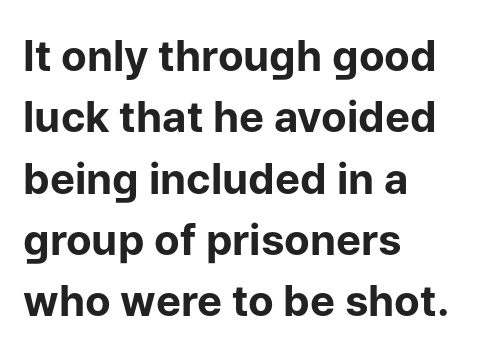
Clear beneath every line of the passage. The type is set solid horizontally, with unmodified tracking. The lines are quadded left. The lettering holds an erect, upright posture throughout. You could not count columns in this text — the font is proportionally spaced. Each new line begins a customary step beneath the previous one.
